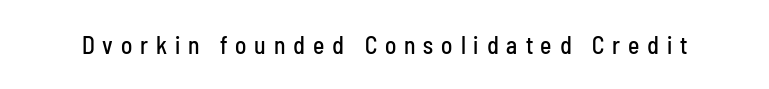
{"italic": "no", "underline": "no", "letter_spacing": "wide", "letter_spacing_em": 0.33, "glyph_px": 24}
